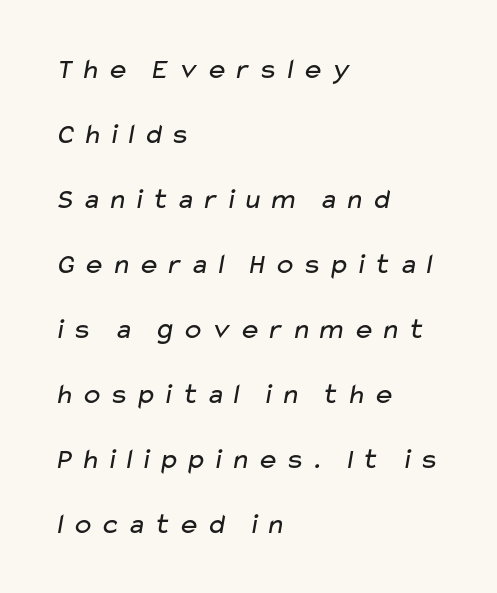
Q: Is the text bold? A: No.
Q: Is the typeface a serif or a sans-serif typeface? A: Sans-serif.
Q: Is the text underlined? A: No.
Q: How is the paragraph aligned? A: Left-aligned.
Q: Is the spacing between letters normal or unusually wide? A: Unusually wide.
Q: Is the spacing between lines tight, normal or loose? A: Loose.
Q: Width (condensed, normal, or wide)? A: Wide.
Q: Stroke contrast? A: Low.
Q: x-height? A: Medium.
Q: Monospaced? A: No.
